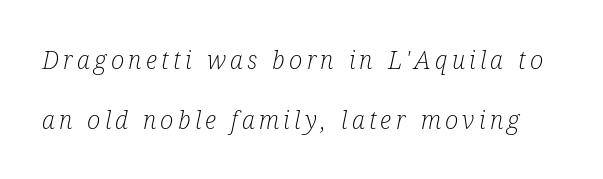
{"italic": "yes", "lean": "right", "slant_degrees": 12, "bold": "no", "underline": "no", "line_spacing": "loose", "line_spacing_ratio": 2.4, "glyph_px": 25}
